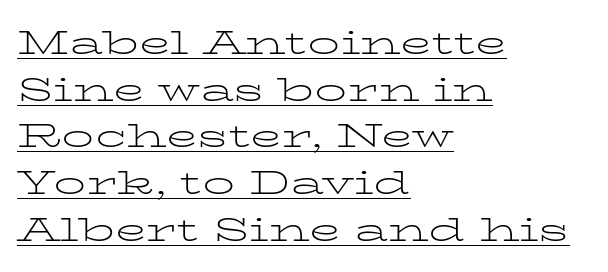
Q: Is the text bold? A: No.
Q: Is the text italic (slanted)? A: No, it is upright.
Q: Is the typeface a serif or a sans-serif typeface? A: Serif.
Q: Is the text underlined? A: Yes.
Q: How is the paragraph aligned? A: Left-aligned.
Q: Is the spacing between letters normal or unusually wide? A: Normal.
Q: Is the spacing between lines tight, normal or loose? A: Normal.
Q: Width (condensed, normal, or wide)? A: Wide.
Q: Stroke contrast? A: Low.
Q: x-height? A: Medium.
Q: Monospaced? A: No.
